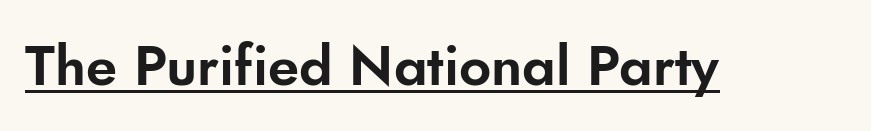
{"serif": "no", "italic": "no", "width": "normal", "stroke_contrast": "low", "x_height": "small", "monospaced": "no", "underline": "yes", "letter_spacing": "normal", "letter_spacing_em": 0.0, "glyph_px": 56}
